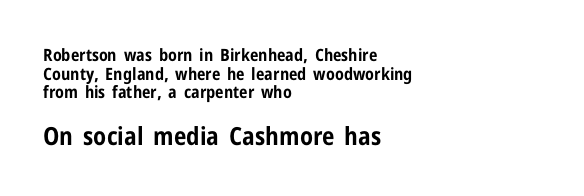
{"italic": "no", "bold": "yes", "underline": "no", "align": "left", "line_spacing": "tight", "line_spacing_ratio": 1.09, "letter_spacing": "normal", "letter_spacing_em": 0.0, "larger_block": "second", "size_ratio": 1.47, "glyph_px": 25}
